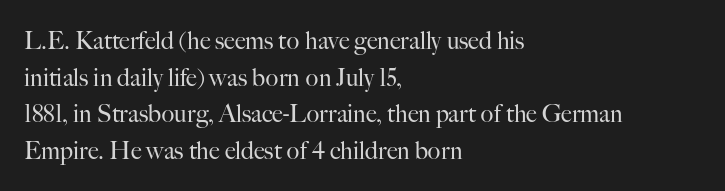
Standard letterfit; no display-style spreading of the glyphs. No chunkiness to these letters — they're not bold. This is roman type, the default non-slanted kind. Does the copy run flush right? No — it runs flush left.
